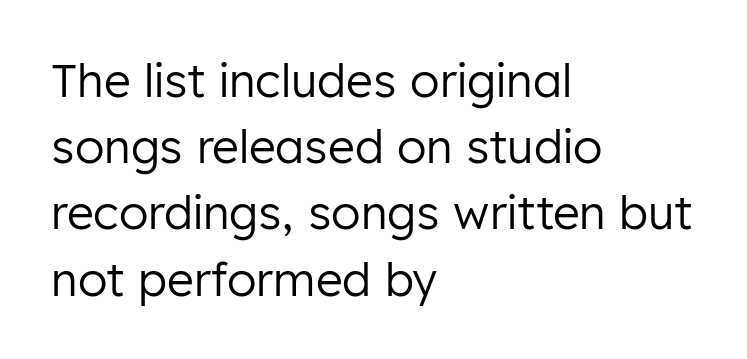
Q: Is the text bold? A: No.
Q: Is the text italic (slanted)? A: No, it is upright.
Q: Is the typeface a serif or a sans-serif typeface? A: Sans-serif.
Q: Is the text underlined? A: No.
Q: How is the paragraph aligned? A: Left-aligned.
Q: Is the spacing between letters normal or unusually wide? A: Normal.
Q: Is the spacing between lines tight, normal or loose? A: Normal.
Q: Width (condensed, normal, or wide)? A: Normal.
Q: Stroke contrast? A: Low.
Q: x-height? A: Medium.
Q: Monospaced? A: No.
